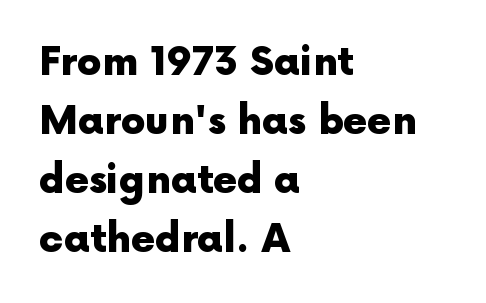
Q: Is the text bold? A: Yes.
Q: Is the text italic (slanted)? A: No, it is upright.
Q: Is the typeface a serif or a sans-serif typeface? A: Sans-serif.
Q: Is the text underlined? A: No.
Q: How is the paragraph aligned? A: Left-aligned.
Q: Is the spacing between letters normal or unusually wide? A: Normal.
Q: Is the spacing between lines tight, normal or loose? A: Normal.
Q: Width (condensed, normal, or wide)? A: Normal.
Q: x-height? A: Medium.
Q: Monospaced? A: No.
